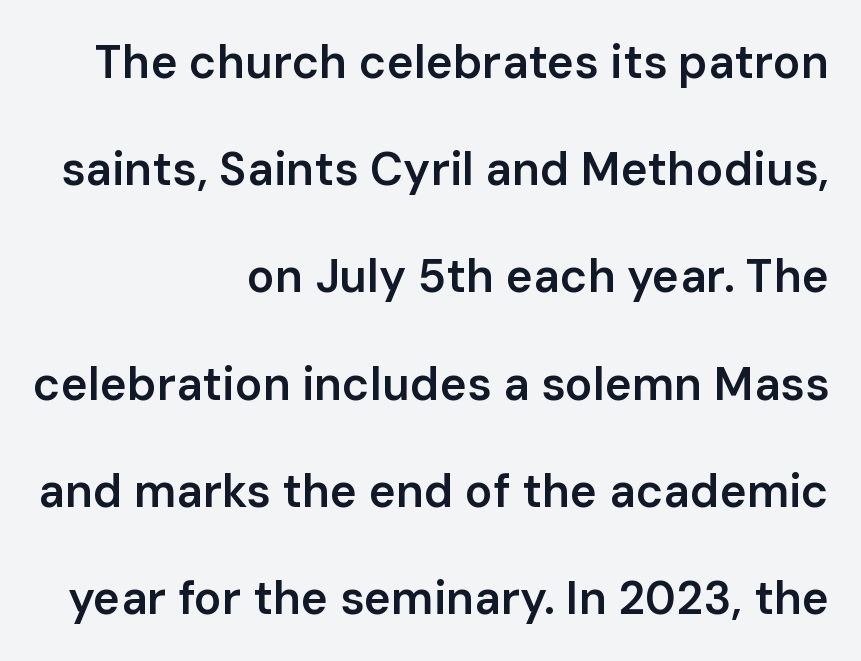
Q: Is the text bold? A: Semi-bold.
Q: Is the text italic (slanted)? A: No, it is upright.
Q: Is the typeface a serif or a sans-serif typeface? A: Sans-serif.
Q: Is the text underlined? A: No.
Q: How is the paragraph aligned? A: Right-aligned.
Q: Is the spacing between letters normal or unusually wide? A: Normal.
Q: Is the spacing between lines tight, normal or loose? A: Loose.
Q: Width (condensed, normal, or wide)? A: Normal.
Q: Stroke contrast? A: Low.
Q: x-height? A: Medium.
Q: Monospaced? A: No.
